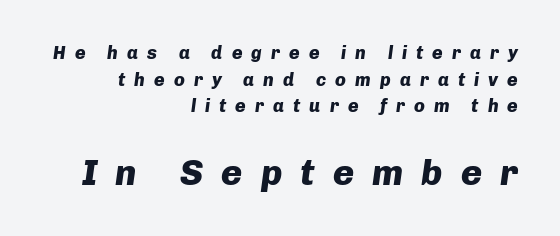
The image shows 36 px heavy type, italic (leaning right); set right-aligned, normal line spacing (1.48x), unusually wide letter spacing (+0.5 em), not underlined; the second (bottom) block is 2.0x larger; low stroke contrast and a medium x-height.
